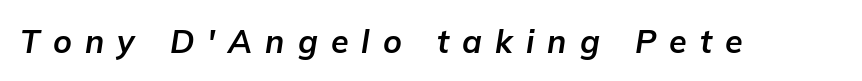
Glance below the letters and you will spot only blank space. The letters are slanted; this is an italic face. Set as a true bold cut, around the 700 mark. The letters advance in unequal steps, a hallmark of proportional type. Observe the wide spacing: letters keep a clear distance from each other.
